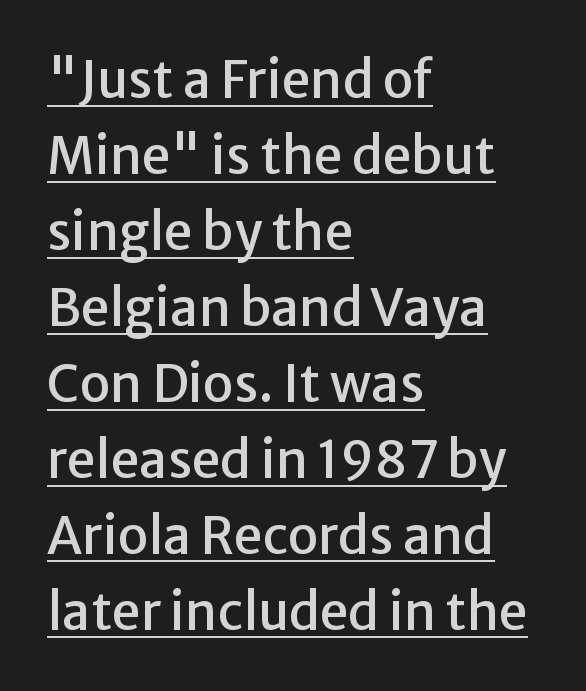
Q: Is the text italic (slanted)? A: No, it is upright.
Q: Is the typeface a serif or a sans-serif typeface? A: Sans-serif.
Q: Is the text underlined? A: Yes.
Q: How is the paragraph aligned? A: Left-aligned.
Q: Is the spacing between letters normal or unusually wide? A: Normal.
Q: Is the spacing between lines tight, normal or loose? A: Normal.
Q: Width (condensed, normal, or wide)? A: Normal.
Q: Stroke contrast? A: Low.
Q: x-height? A: Medium.
Q: Monospaced? A: No.
